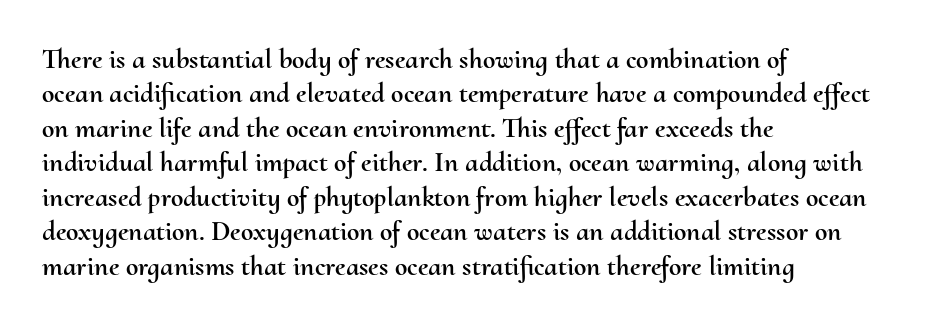
{"italic": "no", "width": "normal", "stroke_contrast": "medium", "x_height": "small", "monospaced": "no", "underline": "no", "align": "left", "line_spacing_ratio": 1.23, "letter_spacing": "normal", "letter_spacing_em": 0.0, "glyph_px": 28}
